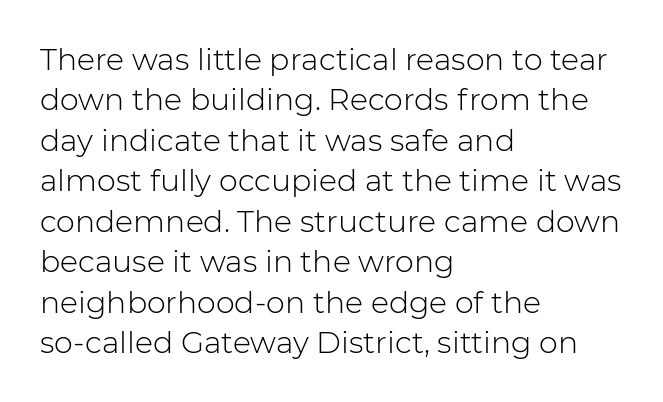
{"serif": "no", "italic": "no", "bold": "no", "weight": "light", "width": "normal", "stroke_contrast": "low", "x_height": "medium", "monospaced": "no", "underline": "no", "align": "left", "line_spacing": "normal", "line_spacing_ratio": 1.35, "letter_spacing": "normal", "letter_spacing_em": 0.0, "glyph_px": 30}
